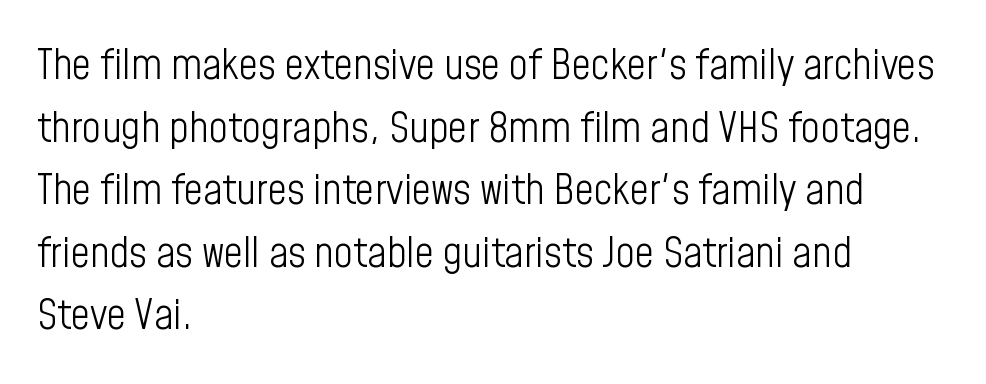
Q: Is the text bold? A: No.
Q: Is the text italic (slanted)? A: No, it is upright.
Q: Is the typeface a serif or a sans-serif typeface? A: Sans-serif.
Q: Is the text underlined? A: No.
Q: How is the paragraph aligned? A: Left-aligned.
Q: Is the spacing between letters normal or unusually wide? A: Normal.
Q: Is the spacing between lines tight, normal or loose? A: Normal.
Q: Width (condensed, normal, or wide)? A: Condensed.
Q: Stroke contrast? A: Low.
Q: x-height? A: Medium.
Q: Monospaced? A: No.
